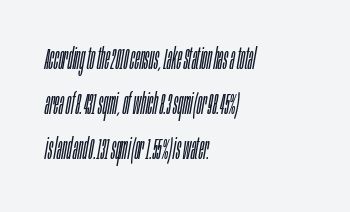
Stroke thickness stays within the range of a standard reading face or lighter. Students, note that the glyphs here touch the page at normal intervals. Summary of vertical rhythm: regular, with standard interline spacing. Honestly, there is no underline to notice here at all.
